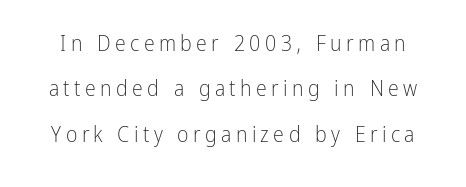
The image shows 22 px text type, upright; set loose line spacing (2.06x), unusually wide letter spacing (+0.2 em), not underlined.
